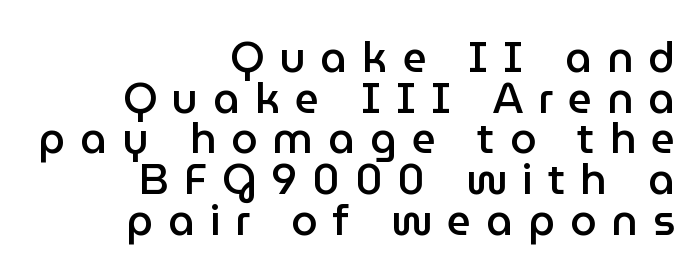
The image shows 42 px semibold sans-serif type, upright; set right-aligned, tight line spacing (0.97x), unusually wide letter spacing (+0.36 em), not underlined; low stroke contrast and a medium x-height.
